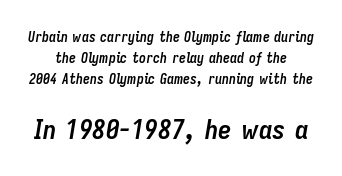
The image shows 27 px bold type, italic (leaning right); set normal line spacing (1.49x), normal letter spacing, not underlined; the second (bottom) block is 1.93x larger.
